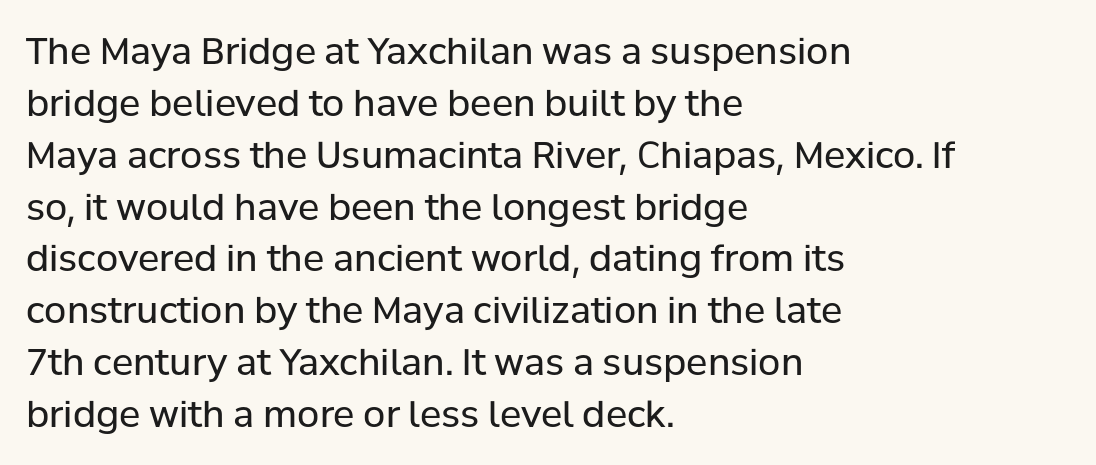
Just letters on the line, the space beneath them empty. Teacher's note: observe the even left margin — that is flush-left alignment. The line texture is even and compact thanks to regular tracking. This block has exactly the height ordinary leading produces. Is the type heavy? It reads as light-to-regular instead. The font's upright variant was chosen for this text.
